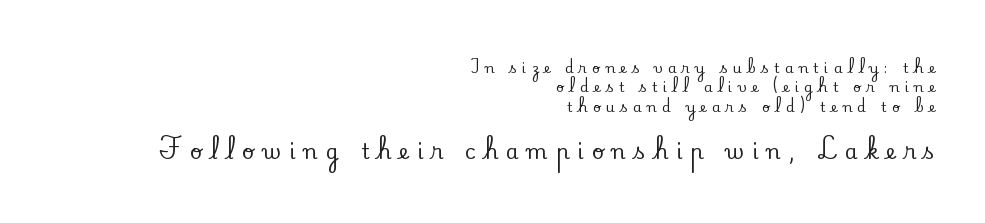
Q: Is the text italic (slanted)? A: No, it is upright.
Q: Is the text underlined? A: No.
Q: How is the paragraph aligned? A: Right-aligned.
Q: Is the spacing between letters normal or unusually wide? A: Unusually wide.
Q: Is the spacing between lines tight, normal or loose? A: Normal.
Q: Which block of text is set in a larger size, the first (top) or the second (bottom)? A: The second (bottom) one.
